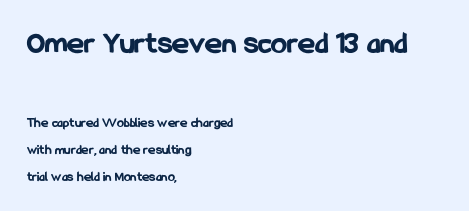
Q: Is the text bold? A: Yes.
Q: Is the text italic (slanted)? A: No, it is upright.
Q: Is the typeface a serif or a sans-serif typeface? A: Sans-serif.
Q: Is the text underlined? A: No.
Q: How is the paragraph aligned? A: Left-aligned.
Q: Is the spacing between letters normal or unusually wide? A: Normal.
Q: Is the spacing between lines tight, normal or loose? A: Loose.
Q: Which block of text is set in a larger size, the first (top) or the second (bottom)? A: The first (top) one.
Q: Width (condensed, normal, or wide)? A: Condensed.
Q: Stroke contrast? A: Low.
Q: x-height? A: Medium.
Q: Monospaced? A: No.
